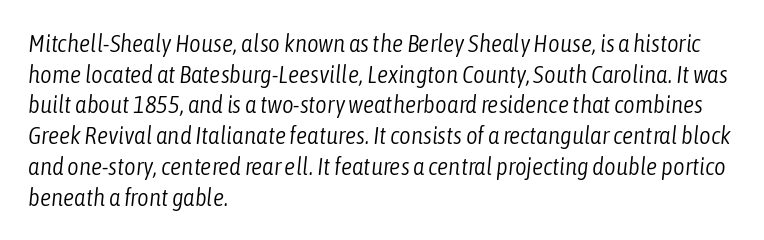
Unbolded letterforms with no extra heft. Tracking value appears to be zero — textbook default spacing. The zone under the glyphs is completely vacant. A typesetter would mark this as italic.
